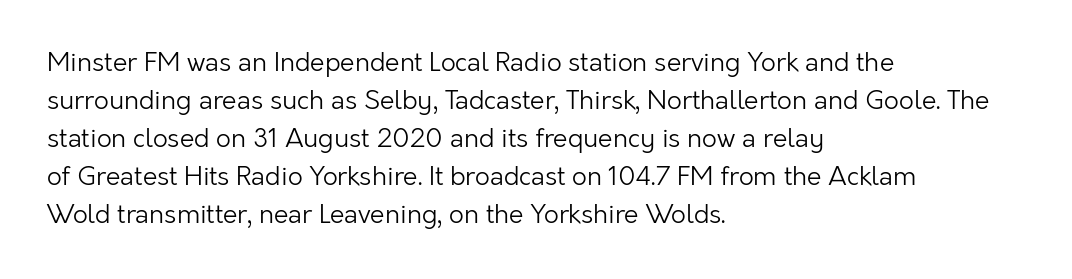
Visually the block forms a straight wall on the left and a jagged coastline on the right. Caption: standard tracking, unaltered. The type sits square on the baseline with zero lean. Weight: not bold — regular or lighter.
